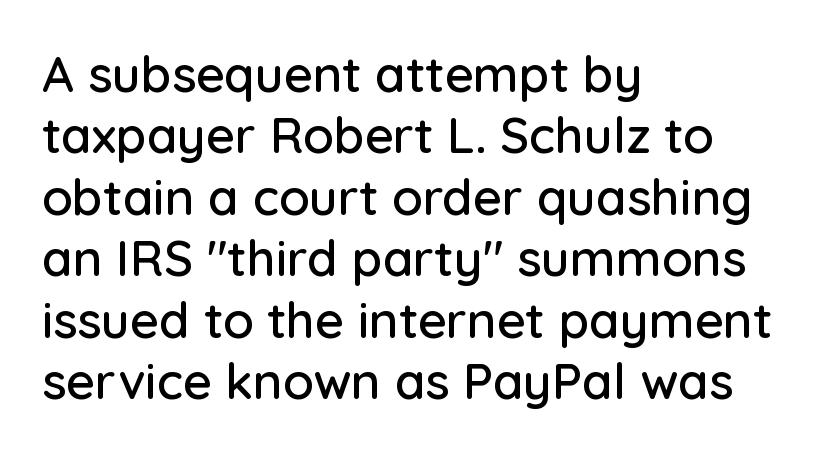
The passage shown is typeset with a sans-serif family. Letters rest on an invisible, unmarked baseline. Caption: standard tracking, unaltered. The rendering uses natural spacing where letterforms have individual widths. Casual observation: everything's shoved over to the left.
